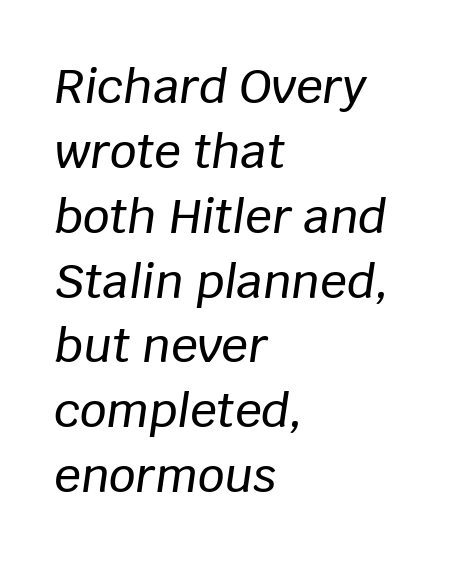
The image shows 47 px text type, italic (leaning right); set left-aligned, normal line spacing (1.38x), normal letter spacing, not underlined; low stroke contrast and a large x-height.
